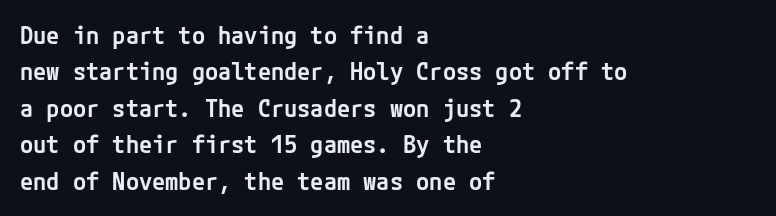
{"italic": "no", "bold": "semi", "underline": "no", "align": "left", "line_spacing": "normal", "line_spacing_ratio": 1.52, "letter_spacing": "normal", "letter_spacing_em": 0.0, "glyph_px": 24}
